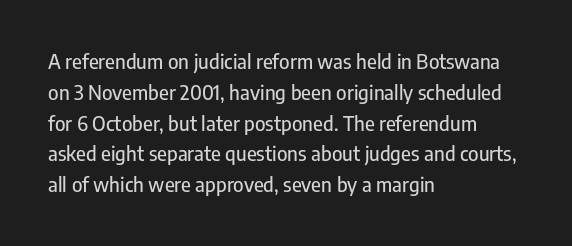
Letter spacing: default. This rendering uses left alignment, leaving the right contour irregular. The axis of the letterforms is exactly vertical. Evenly set lines give the paragraph a standard silhouette.
